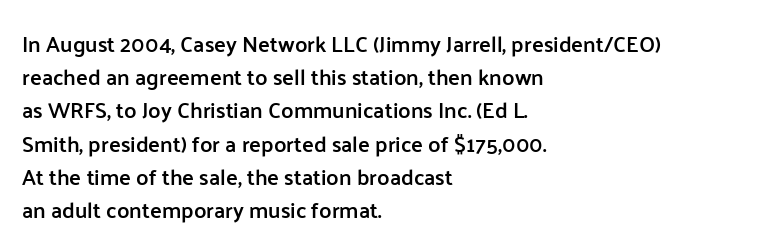
The words here are not underlined. Each new line begins a customary step beneath the previous one. These lines were composed using upright roman letters. In CSS terms this would be text-align: left. Compared with typical body copy, the letter spacing here is the same. This is the in-between weight designers call semibold or demi.
